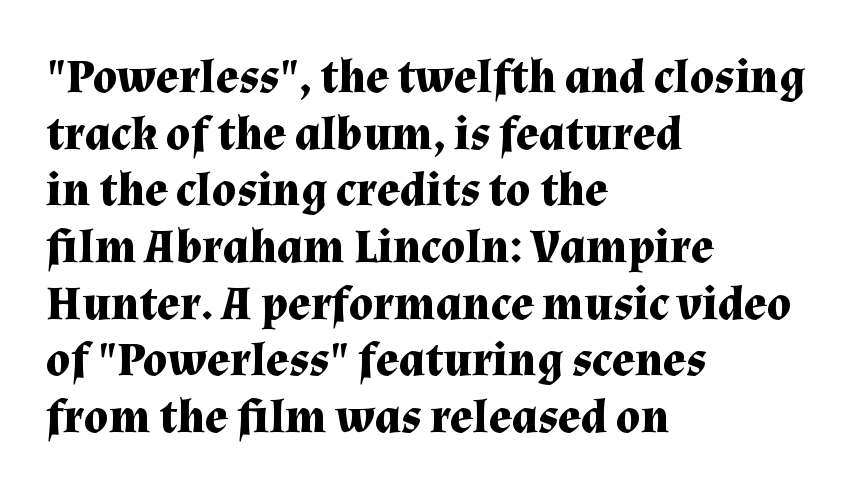
The space beneath each line is pristine and unruled. Each letter keeps its own natural width here, so spacing adapts to shape. Note: serifs present on the glyphs. Alignment: flush left.
